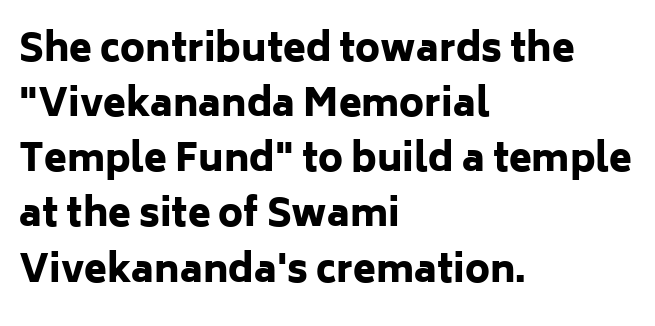
Q: Is the text bold? A: Yes.
Q: Is the text italic (slanted)? A: No, it is upright.
Q: Is the typeface a serif or a sans-serif typeface? A: Sans-serif.
Q: Is the text underlined? A: No.
Q: How is the paragraph aligned? A: Left-aligned.
Q: Is the spacing between letters normal or unusually wide? A: Normal.
Q: Is the spacing between lines tight, normal or loose? A: Normal.
Q: Width (condensed, normal, or wide)? A: Normal.
Q: Stroke contrast? A: Low.
Q: x-height? A: Medium.
Q: Monospaced? A: No.
